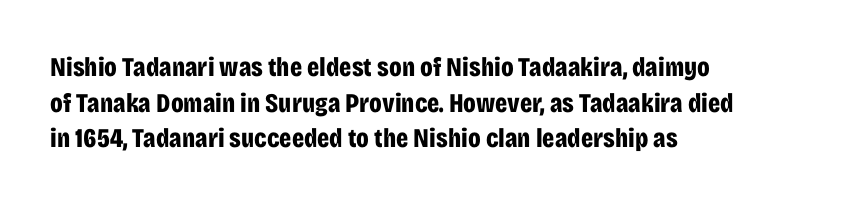
{"italic": "no", "bold": "yes", "underline": "no", "align": "left", "line_spacing": "normal", "line_spacing_ratio": 1.32, "letter_spacing": "normal", "letter_spacing_em": 0.0, "glyph_px": 27}
